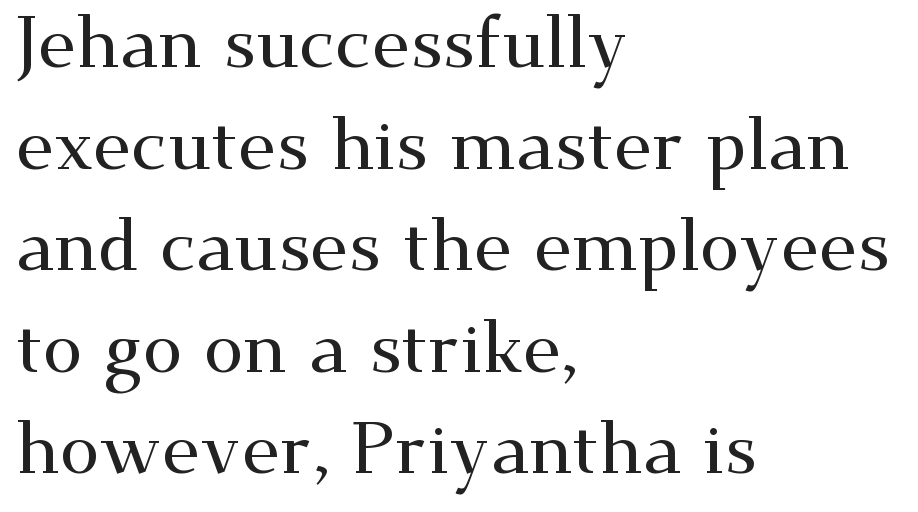
The image shows 72 px wide serif type, upright; set left-aligned, normal line spacing (1.41x), normal letter spacing, not underlined; medium stroke contrast and a small x-height.
